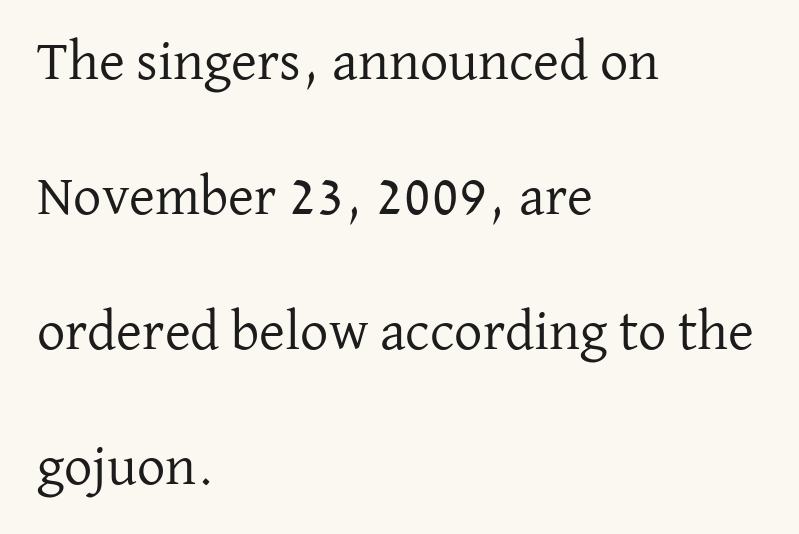
Q: Is the text bold? A: No.
Q: Is the text italic (slanted)? A: No, it is upright.
Q: Is the typeface a serif or a sans-serif typeface? A: Serif.
Q: Is the text underlined? A: No.
Q: How is the paragraph aligned? A: Left-aligned.
Q: Is the spacing between letters normal or unusually wide? A: Normal.
Q: Is the spacing between lines tight, normal or loose? A: Loose.
Q: Width (condensed, normal, or wide)? A: Normal.
Q: Stroke contrast? A: Low.
Q: x-height? A: Medium.
Q: Monospaced? A: No.
